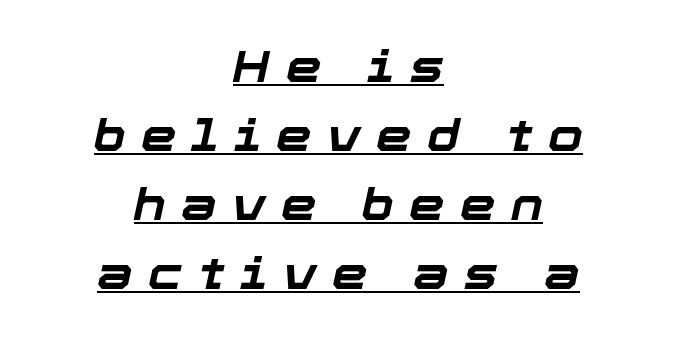
Is this a fixed-width face? No — the glyphs have proportional, varying widths. Compared with an ordinary text face, these strokes are far heavier — a full bold. A continuous stroke trails under the words, as in a hyperlink. These lines stack symmetrically, like a column narrowing and widening about its center.
